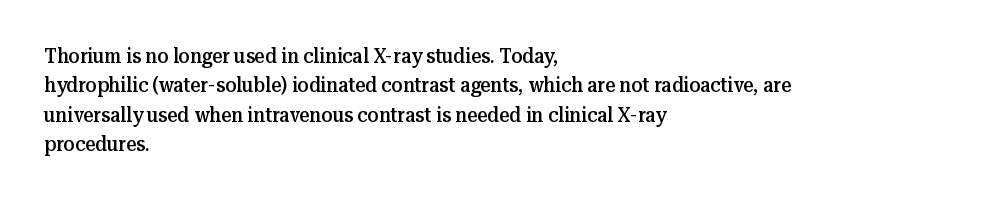
Q: Is the text bold? A: Semi-bold.
Q: Is the text italic (slanted)? A: No, it is upright.
Q: Is the text underlined? A: No.
Q: How is the paragraph aligned? A: Left-aligned.
Q: Is the spacing between letters normal or unusually wide? A: Normal.
Q: Is the spacing between lines tight, normal or loose? A: Normal.
